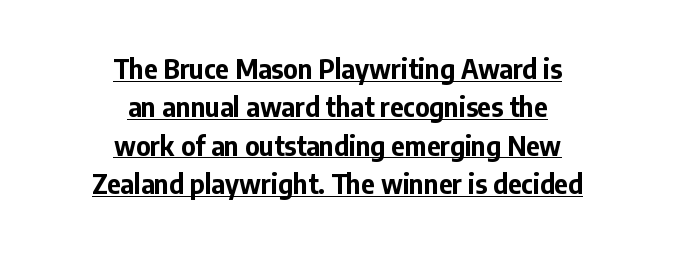
Q: Is the text bold? A: Yes.
Q: Is the text italic (slanted)? A: No, it is upright.
Q: Is the text underlined? A: Yes.
Q: How is the paragraph aligned? A: Centered.
Q: Is the spacing between letters normal or unusually wide? A: Normal.
Q: Is the spacing between lines tight, normal or loose? A: Normal.
